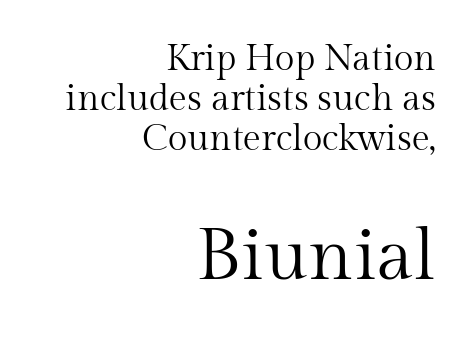
Q: Is the text bold? A: No.
Q: Is the text italic (slanted)? A: No, it is upright.
Q: Is the typeface a serif or a sans-serif typeface? A: Serif.
Q: Is the text underlined? A: No.
Q: How is the paragraph aligned? A: Right-aligned.
Q: Is the spacing between letters normal or unusually wide? A: Normal.
Q: Is the spacing between lines tight, normal or loose? A: Tight.
Q: Which block of text is set in a larger size, the first (top) or the second (bottom)? A: The second (bottom) one.
Q: Width (condensed, normal, or wide)? A: Normal.
Q: Stroke contrast? A: Medium.
Q: x-height? A: Medium.
Q: Monospaced? A: No.
